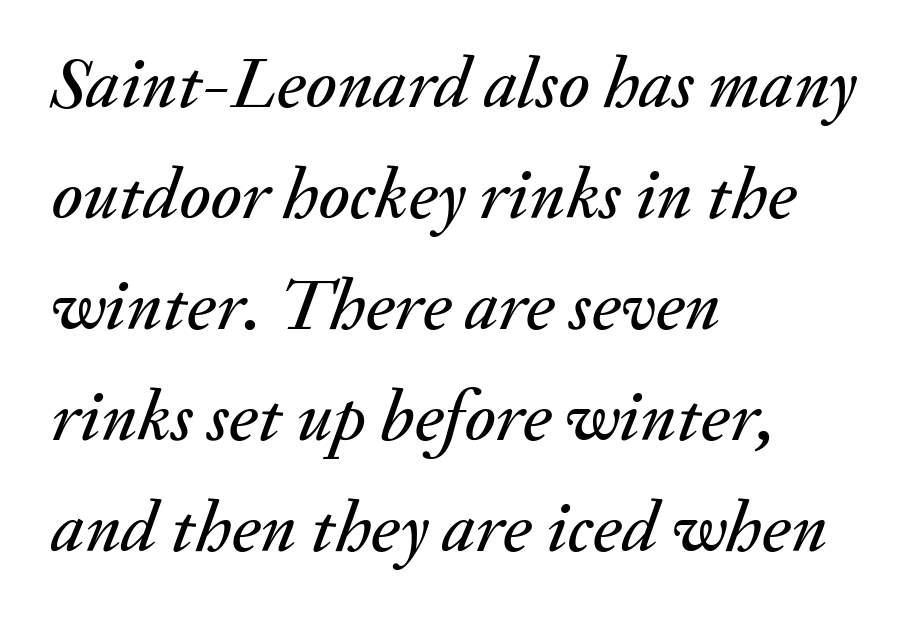
The image shows 73 px text type, italic (leaning right); set left-aligned, normal line spacing (1.52x), normal letter spacing, not underlined; medium stroke contrast and a small x-height.
